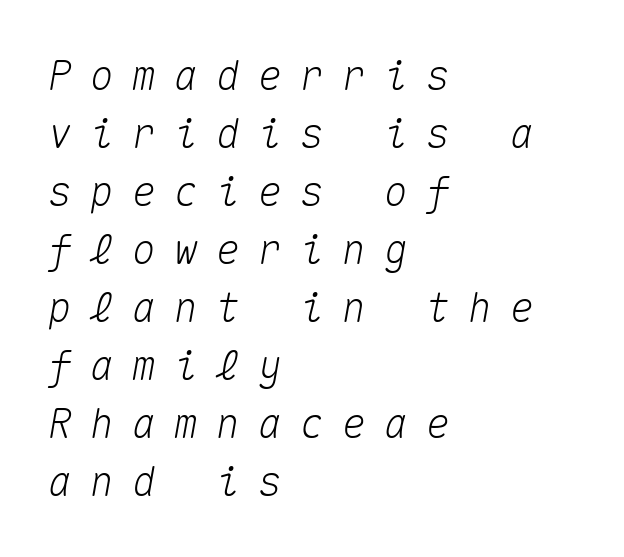
The letters are slanted; this is an italic face. Honestly, the row spacing looks completely unremarkable. Notice how the passage keeps a crisp vertical edge on the left only. Here the designer chose a console-style face with uniform glyph widths. Underlining? Definitely not there. The tracking jumps out immediately: characters are airy and widely separated.
